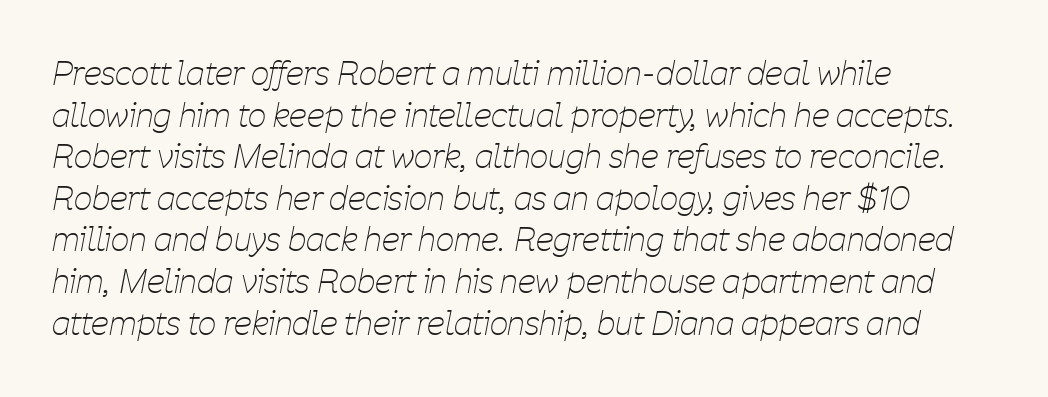
The image shows 32 px thin, condensed type, italic (leaning right); set left-aligned, normal line spacing (1.3x), normal letter spacing, not underlined; low stroke contrast and a medium x-height.
